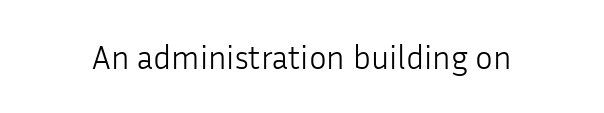
{"serif": "no", "italic": "no", "bold": "no", "weight": "light", "width": "normal", "stroke_contrast": "low", "x_height": "medium", "monospaced": "no", "underline": "no", "letter_spacing": "normal", "letter_spacing_em": 0.0, "glyph_px": 33}
